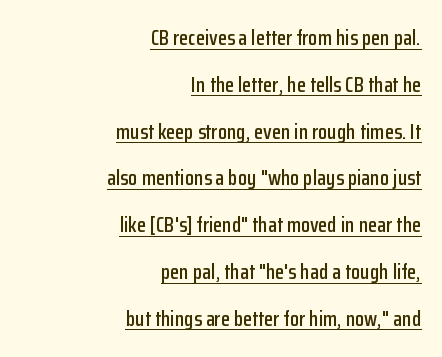
The image shows 21 px text type, upright; set right-aligned, loose line spacing (2.23x), normal letter spacing, underlined.
